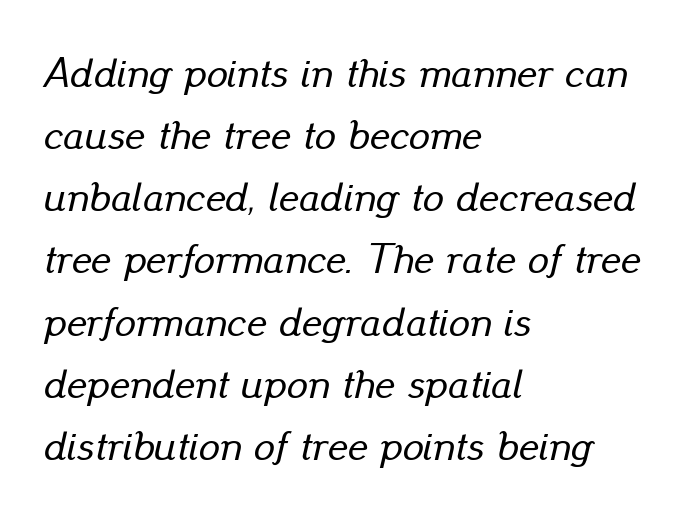
Think of a printed novel: that variable character pitch is what you see here. A typesetter would call this zero additional tracking. The glyphs are unaccompanied by any horizontal stroke below them. Tall strokes in this sample are angled rather than plumb. The passage is arranged the way most books set body copy — flush left. Normally led — the rows are evenly, conventionally spaced.
